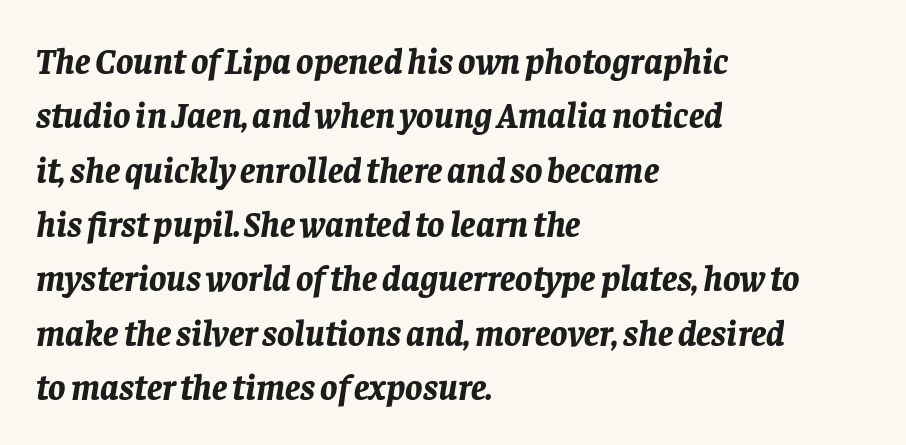
Q: Is the text bold? A: Yes.
Q: Is the text italic (slanted)? A: Yes, it leans right by about 8 degrees.
Q: Is the text underlined? A: No.
Q: How is the paragraph aligned? A: Left-aligned.
Q: Is the spacing between letters normal or unusually wide? A: Normal.
Q: Is the spacing between lines tight, normal or loose? A: Normal.
Q: Width (condensed, normal, or wide)? A: Normal.
Q: Stroke contrast? A: Low.
Q: x-height? A: Large.
Q: Monospaced? A: No.
